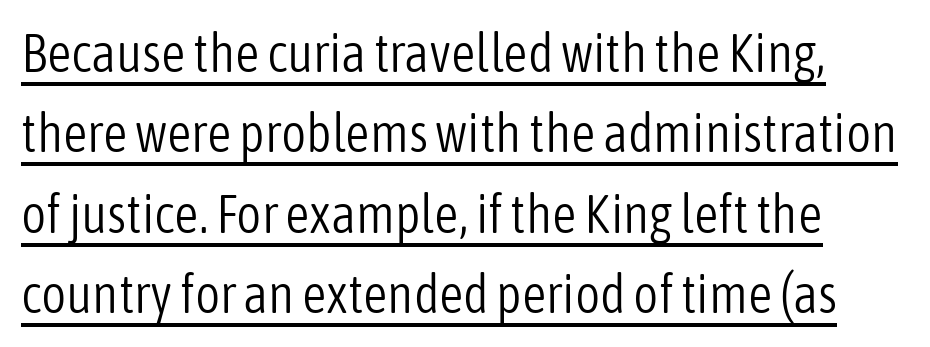
{"serif": "no", "italic": "no", "bold": "no", "weight": "light", "width": "condensed", "stroke_contrast": "low", "x_height": "medium", "monospaced": "no", "underline": "yes", "line_spacing": "normal", "line_spacing_ratio": 1.49, "letter_spacing": "normal", "letter_spacing_em": 0.0, "glyph_px": 54}
